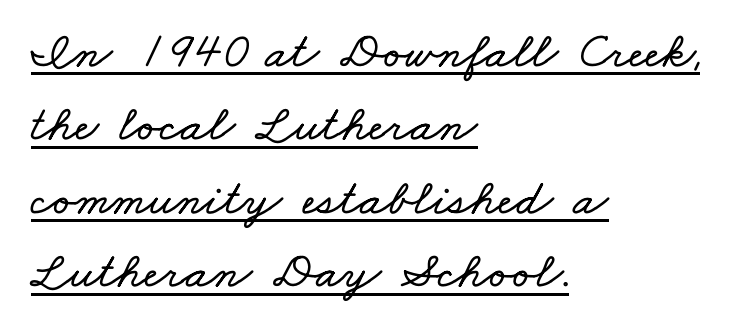
The image shows 51 px wide type; set left-aligned, normal line spacing (1.44x), normal letter spacing, underlined; low stroke contrast and a small x-height.
